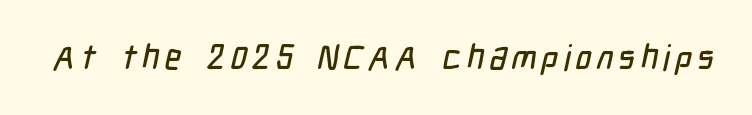
{"serif": "no", "width": "condensed", "stroke_contrast": "low", "x_height": "medium", "monospaced": "no", "underline": "no", "glyph_px": 35}
